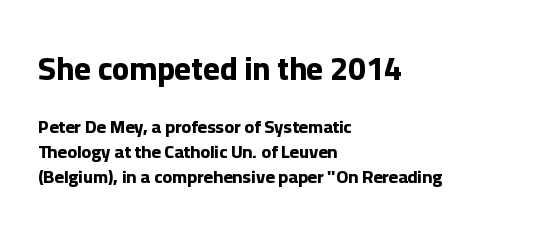
Notice how the stems are strictly vertical — no italics here. Character widths vary here, with narrow letters taking less room than wide ones. Reading top to bottom, the characters get smaller at the block break. Inter-character spacing is left at the font's built-in metrics. The paragraph shown leans on its left margin. The letters carry no serifs — their stems end cleanly without finishing strokes.
